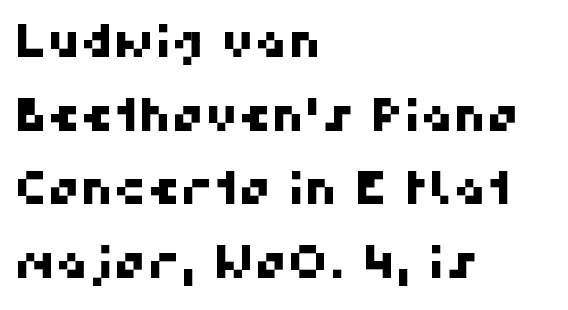
The image shows 46 px sans-serif type; set left-aligned, normal line spacing (1.6x), normal letter spacing, not underlined; high stroke contrast and a medium x-height.
